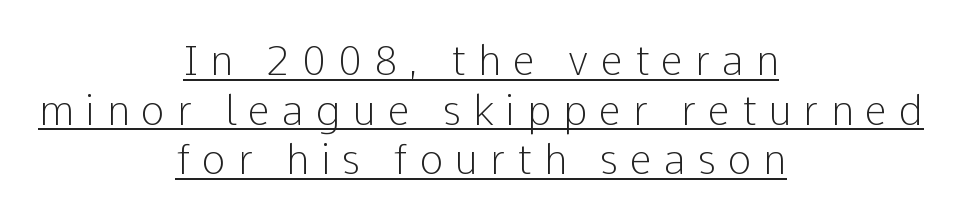
The image shows 40 px light sans-serif type, upright; set centered, line spacing 1.24x, unusually wide letter spacing (+0.3 em), underlined; low stroke contrast and a medium x-height.
